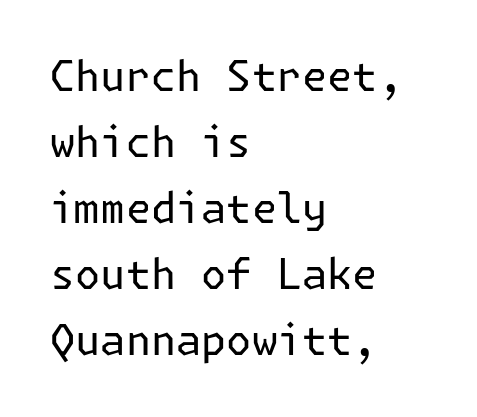
The image shows 42 px regular-weight sans-serif type, upright; set left-aligned, normal line spacing (1.57x), normal letter spacing, not underlined; low stroke contrast and a medium x-height.
